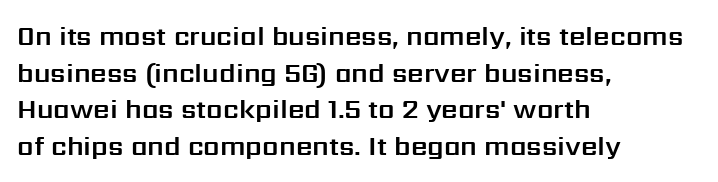
The image shows 26 px text type, upright; set left-aligned, normal line spacing (1.41x), normal letter spacing, not underlined.
